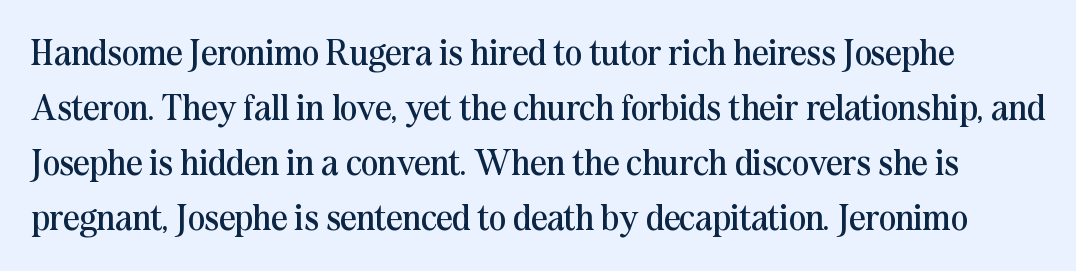
The tracking reads as untouched default to a designer's eye. Think of a printed novel: that variable character pitch is what you see here. Rows of type keep a routine distance in the vertical direction. Think standard paragraph weight, or any step lighter than that. I'd call this a serif setting — the letters wear small feet.
